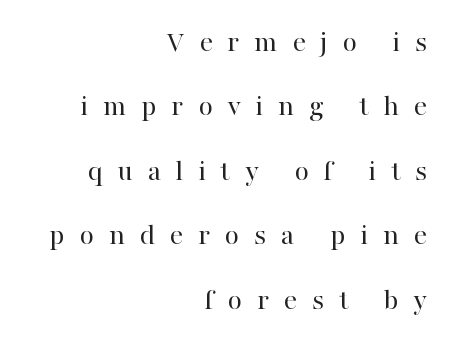
The image shows 30 px regular-weight serif type, upright; set right-aligned, loose line spacing (2.15x), unusually wide letter spacing (+0.49 em), not underlined; high stroke contrast and a medium x-height.
